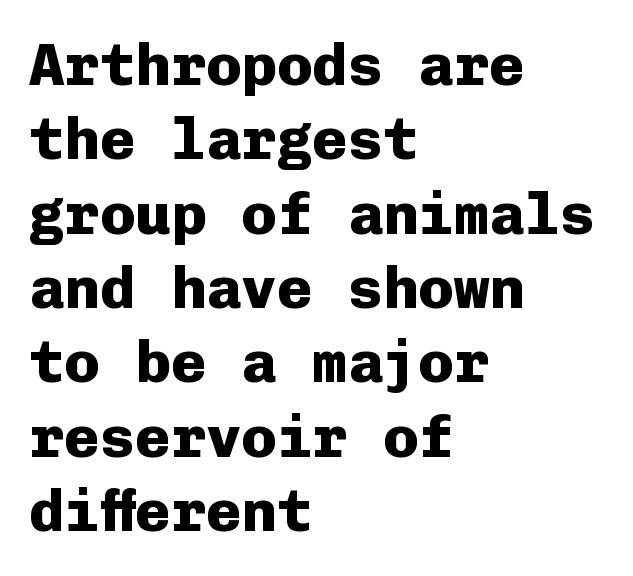
The image shows 59 px heavy sans-serif type, upright, monospaced; set left-aligned, normal line spacing (1.26x), normal letter spacing, not underlined; low stroke contrast and a medium x-height.
